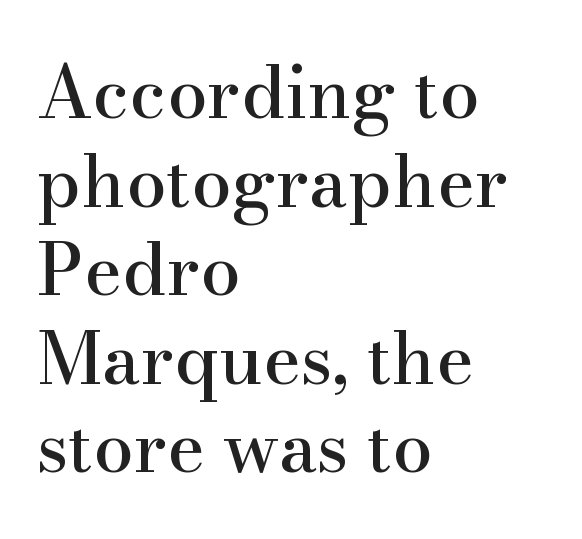
Style check: upright. In terms of letterspacing, this is plain default setting. The type family on display is of the serif kind. The compositor pushed each line to the left boundary. Descenders hang freely into open space. Proportional: the letters do not fall into vertical columns.
